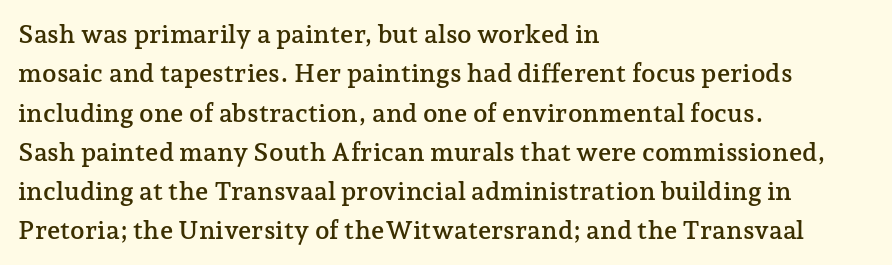
{"italic": "no", "underline": "no", "align": "left", "line_spacing": "normal", "line_spacing_ratio": 1.51, "letter_spacing": "normal", "letter_spacing_em": 0.0, "glyph_px": 26}
